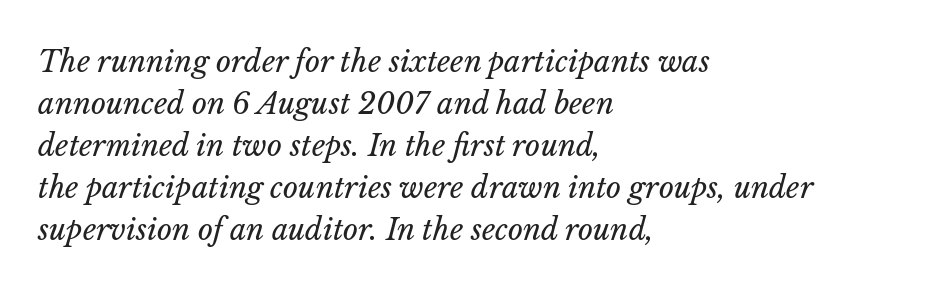
{"italic": "yes", "lean": "right", "slant_degrees": 14, "bold": "no", "weight": "regular", "width": "normal", "stroke_contrast": "low", "x_height": "medium", "monospaced": "no", "underline": "no", "align": "left", "line_spacing": "normal", "line_spacing_ratio": 1.45, "letter_spacing": "normal", "letter_spacing_em": 0.0, "glyph_px": 29}
